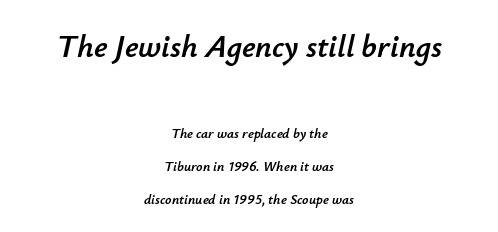
Is the lower block the larger one? No — the upper block carries the bigger type. Each new line begins a long way beneath the previous one. Default kerning and tracking; the words read as compact shapes. The letters are slanted; this is an italic face.
